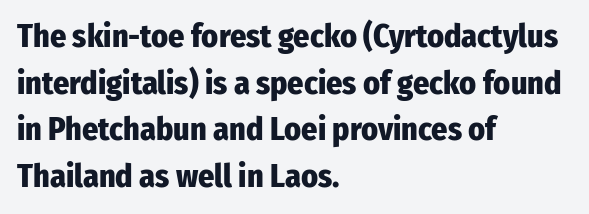
Q: Is the text bold? A: Yes.
Q: Is the text italic (slanted)? A: No, it is upright.
Q: Is the typeface a serif or a sans-serif typeface? A: Sans-serif.
Q: Is the text underlined? A: No.
Q: How is the paragraph aligned? A: Left-aligned.
Q: Is the spacing between letters normal or unusually wide? A: Normal.
Q: Is the spacing between lines tight, normal or loose? A: Normal.
Q: Width (condensed, normal, or wide)? A: Condensed.
Q: Stroke contrast? A: Low.
Q: x-height? A: Medium.
Q: Monospaced? A: No.
